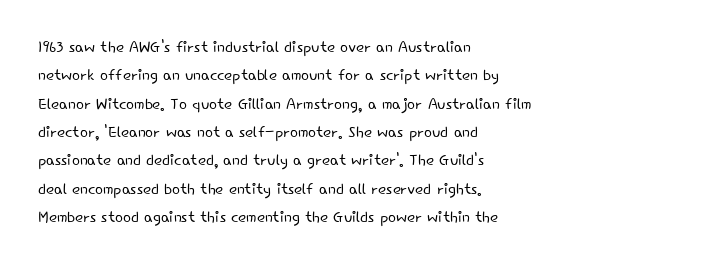
Evenly set lines give the paragraph a standard silhouette. Students, note that the glyphs here touch the page at normal intervals. In terms of posture, this sample is upright. Typeset ragged right — the left edge is the straight one.
